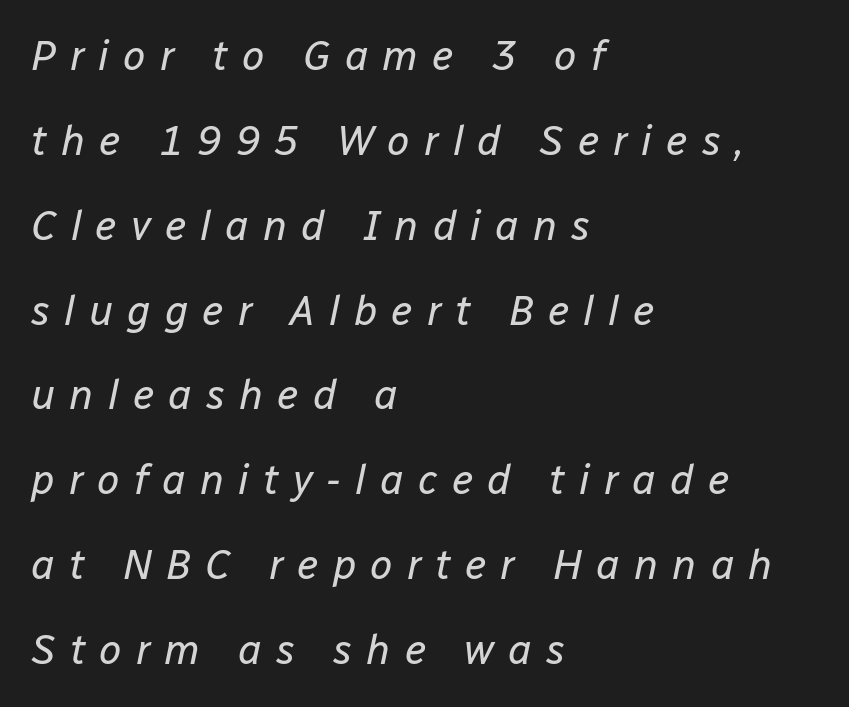
Each stroke keeps to a modest, everyday thickness or less. Leftover space on each line is placed entirely after the last word. Just letters on the line, the space beneath them empty. The passage shown is typed in a proportional face where columns would drift. A typesetter would call this leading open, well beyond the default. The font's italic variant was chosen for this text.
